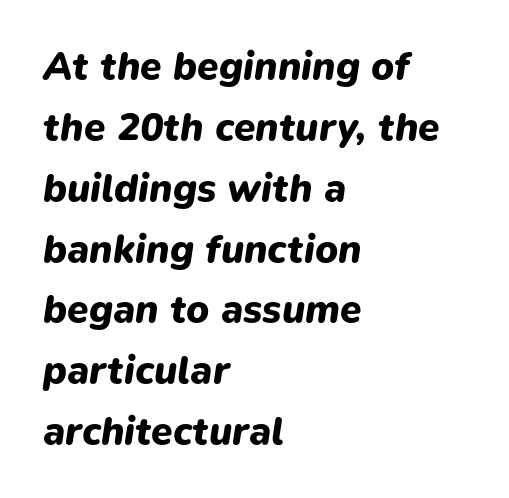
The image shows 39 px heavy type, italic (leaning right); set left-aligned, normal line spacing (1.56x), normal letter spacing, not underlined; low stroke contrast and a medium x-height.
